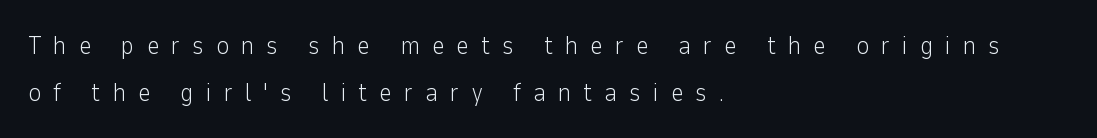
Q: Is the text bold? A: No.
Q: Is the text italic (slanted)? A: No, it is upright.
Q: Is the text underlined? A: No.
Q: How is the paragraph aligned? A: Left-aligned.
Q: Is the spacing between letters normal or unusually wide? A: Unusually wide.
